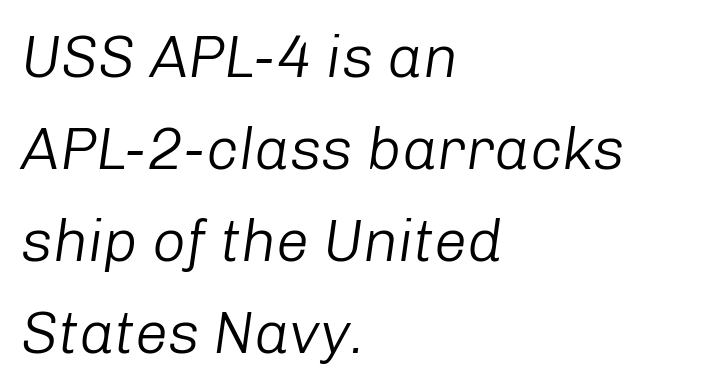
Honestly, the row spacing looks completely unremarkable. Type without underlining. Horizontally, the lines are justified to the leading edge only. There is no visible air inserted between adjacent glyphs. Is this a fixed-width face? No — the glyphs have proportional, varying widths. The axis of the letterforms is tilted away from vertical.
